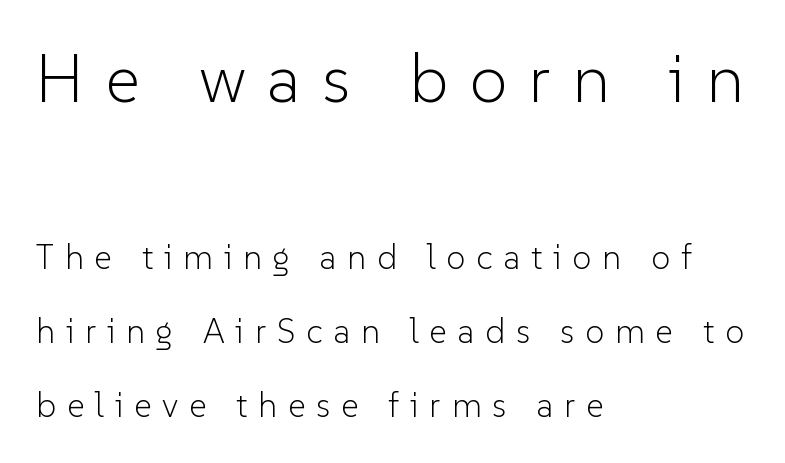
{"serif": "no", "italic": "no", "bold": "no", "weight": "light", "width": "normal", "stroke_contrast": "low", "x_height": "medium", "monospaced": "no", "underline": "no", "align": "left", "line_spacing": "loose", "line_spacing_ratio": 2.17, "letter_spacing": "wide", "letter_spacing_em": 0.32, "larger_block": "first", "size_ratio": 1.97, "glyph_px": 67}
